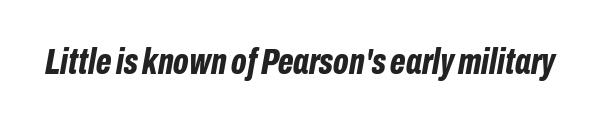
Q: Is the text bold? A: Yes.
Q: Is the text italic (slanted)? A: Yes, it leans right by about 10 degrees.
Q: Is the text underlined? A: No.
Q: Is the spacing between letters normal or unusually wide? A: Normal.
Q: Width (condensed, normal, or wide)? A: Condensed.
Q: Stroke contrast? A: Low.
Q: x-height? A: Medium.
Q: Monospaced? A: No.
